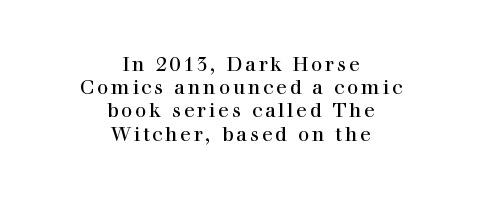
The image shows 20 px text type, upright; set centered, line spacing 1.16x, not underlined.
